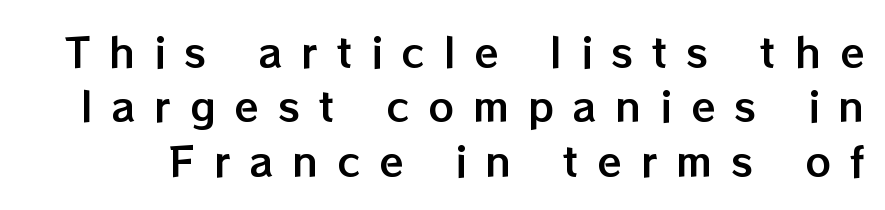
Q: Is the text italic (slanted)? A: No, it is upright.
Q: Is the text underlined? A: No.
Q: Is the spacing between letters normal or unusually wide? A: Unusually wide.
Q: Is the spacing between lines tight, normal or loose? A: Normal.
Q: Width (condensed, normal, or wide)? A: Normal.
Q: Stroke contrast? A: Low.
Q: x-height? A: Medium.
Q: Monospaced? A: No.
